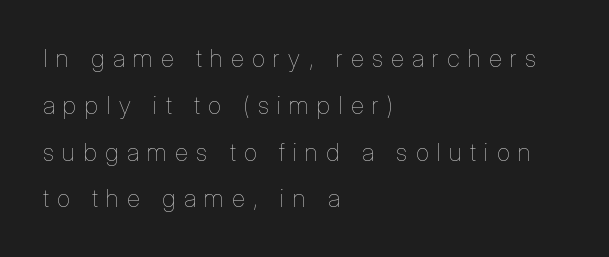
The image shows 24 px text type, upright; set left-aligned, loose line spacing (1.95x), unusually wide letter spacing (+0.36 em), not underlined.
